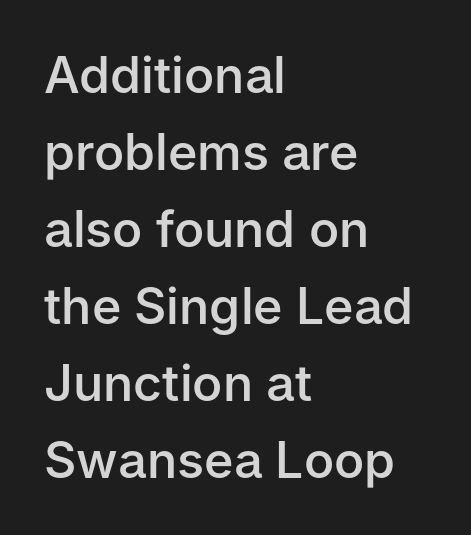
Q: Is the text bold? A: Semi-bold.
Q: Is the text italic (slanted)? A: No, it is upright.
Q: Is the typeface a serif or a sans-serif typeface? A: Sans-serif.
Q: Is the text underlined? A: No.
Q: How is the paragraph aligned? A: Left-aligned.
Q: Is the spacing between letters normal or unusually wide? A: Normal.
Q: Is the spacing between lines tight, normal or loose? A: Normal.
Q: Width (condensed, normal, or wide)? A: Normal.
Q: Stroke contrast? A: Low.
Q: x-height? A: Medium.
Q: Monospaced? A: No.
